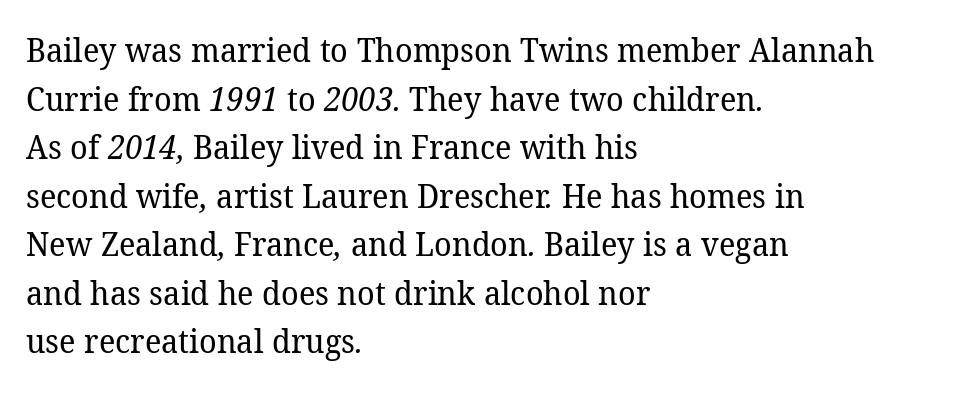
Q: Is the text bold? A: No.
Q: Is the typeface a serif or a sans-serif typeface? A: Serif.
Q: Is the text underlined? A: No.
Q: How is the paragraph aligned? A: Left-aligned.
Q: Is the spacing between letters normal or unusually wide? A: Normal.
Q: Is the spacing between lines tight, normal or loose? A: Normal.
Q: Width (condensed, normal, or wide)? A: Normal.
Q: Stroke contrast? A: Low.
Q: x-height? A: Medium.
Q: Monospaced? A: No.
